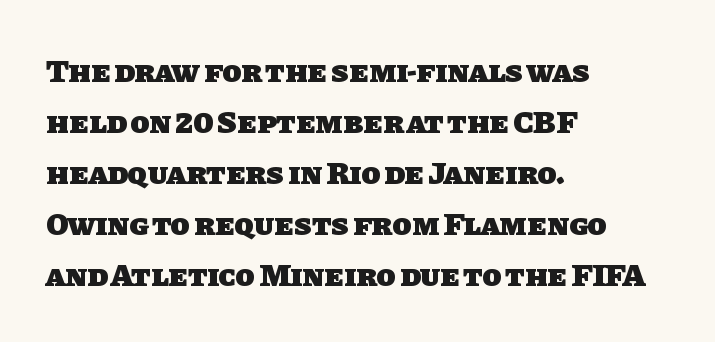
The image shows 32 px heavy sans-serif type; set left-aligned, normal line spacing (1.59x), normal letter spacing, not underlined; low stroke contrast and a large x-height.
